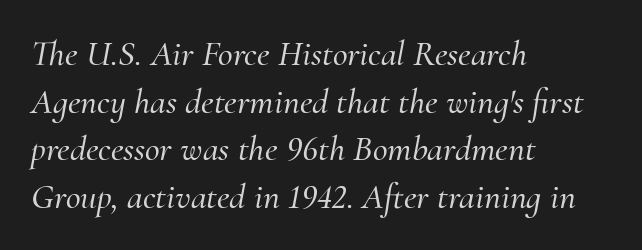
Q: Is the text italic (slanted)? A: Yes, it leans right by about 10 degrees.
Q: Is the typeface a serif or a sans-serif typeface? A: Serif.
Q: Is the text underlined? A: No.
Q: How is the paragraph aligned? A: Left-aligned.
Q: Is the spacing between letters normal or unusually wide? A: Normal.
Q: Is the spacing between lines tight, normal or loose? A: Normal.
Q: Width (condensed, normal, or wide)? A: Normal.
Q: Stroke contrast? A: Medium.
Q: x-height? A: Small.
Q: Monospaced? A: No.
